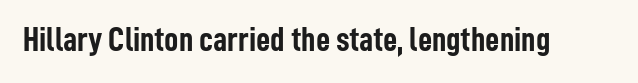
Q: Is the text bold? A: Yes.
Q: Is the text italic (slanted)? A: No, it is upright.
Q: Is the typeface a serif or a sans-serif typeface? A: Sans-serif.
Q: Is the text underlined? A: No.
Q: Is the spacing between letters normal or unusually wide? A: Normal.
Q: Width (condensed, normal, or wide)? A: Condensed.
Q: Stroke contrast? A: Low.
Q: x-height? A: Medium.
Q: Monospaced? A: No.
